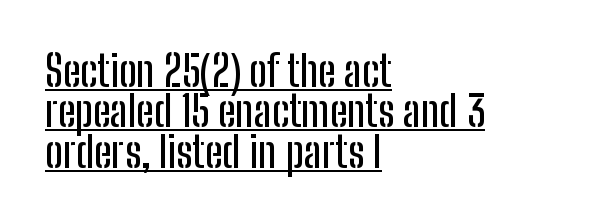
The image shows 42 px condensed sans-serif type, upright; set left-aligned, tight line spacing (0.96x), normal letter spacing, underlined; low stroke contrast and a medium x-height.
